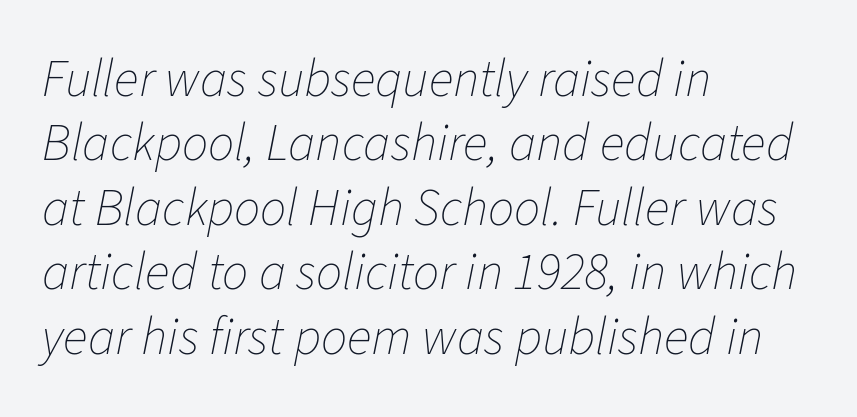
Q: Is the text bold? A: No.
Q: Is the text italic (slanted)? A: Yes, it leans right by about 11 degrees.
Q: Is the text underlined? A: No.
Q: How is the paragraph aligned? A: Left-aligned.
Q: Is the spacing between letters normal or unusually wide? A: Normal.
Q: Width (condensed, normal, or wide)? A: Normal.
Q: Stroke contrast? A: Low.
Q: x-height? A: Medium.
Q: Monospaced? A: No.
